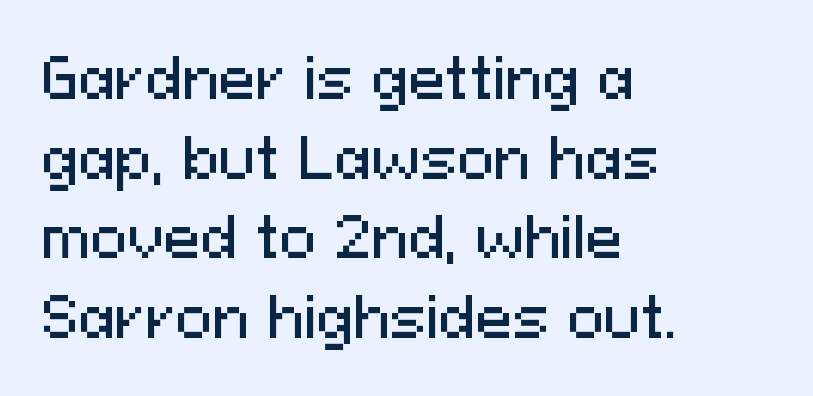
The image shows 55 px sans-serif type, upright; set left-aligned, normal line spacing (1.45x), normal letter spacing, not underlined; medium stroke contrast and a medium x-height.
